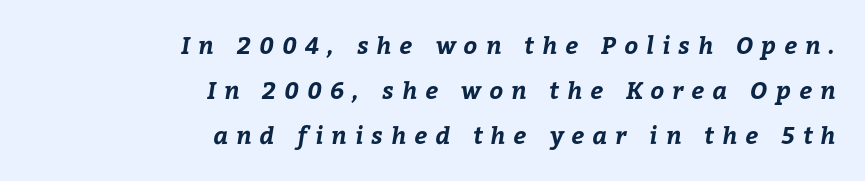
Q: Is the text bold? A: Yes.
Q: Is the text underlined? A: No.
Q: How is the paragraph aligned? A: Right-aligned.
Q: Is the spacing between letters normal or unusually wide? A: Unusually wide.
